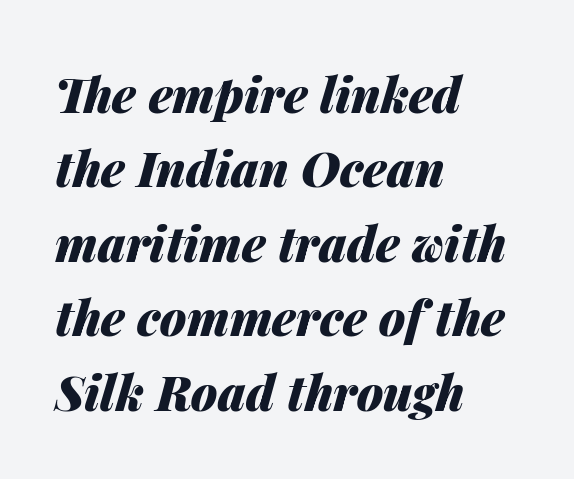
The image shows 48 px heavy type, italic (leaning right); set left-aligned, normal line spacing (1.55x), normal letter spacing, not underlined; medium stroke contrast and a medium x-height.
